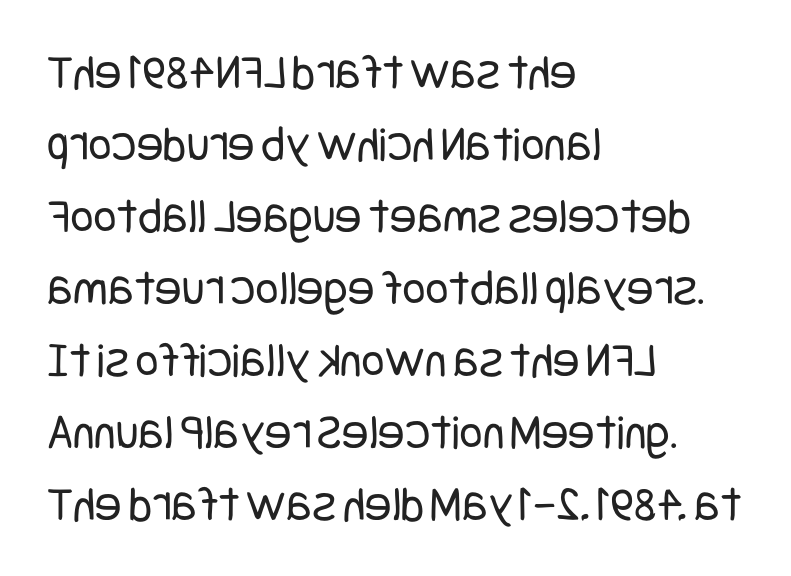
Q: Is the text bold? A: No.
Q: Is the text italic (slanted)? A: No, it is upright.
Q: Is the typeface a serif or a sans-serif typeface? A: Sans-serif.
Q: Is the text underlined? A: No.
Q: How is the paragraph aligned? A: Left-aligned.
Q: Is the spacing between letters normal or unusually wide? A: Normal.
Q: Is the spacing between lines tight, normal or loose? A: Normal.
Q: Width (condensed, normal, or wide)? A: Condensed.
Q: Stroke contrast? A: Low.
Q: x-height? A: Large.
